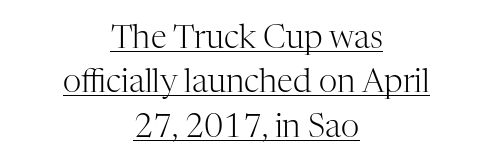
Typeset on center — no edge is straight. Compared with undecorated copy, this sample adds a rule below the words. In terms of leading, this rendering sits right in the middle. What stands out about the letter spacing? Nothing — it is the standard amount. Heaviness? Minimal to ordinary, like unemphasized prose.
